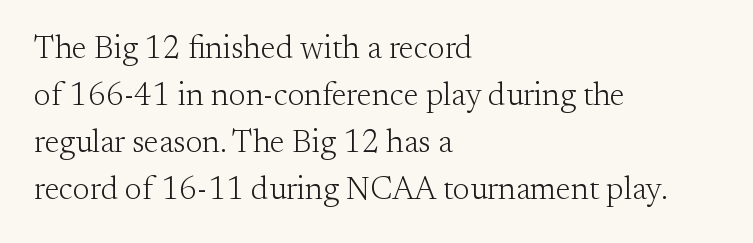
Q: Is the text bold? A: No.
Q: Is the text italic (slanted)? A: No, it is upright.
Q: Is the typeface a serif or a sans-serif typeface? A: Serif.
Q: Is the text underlined? A: No.
Q: How is the paragraph aligned? A: Left-aligned.
Q: Is the spacing between letters normal or unusually wide? A: Normal.
Q: Is the spacing between lines tight, normal or loose? A: Normal.
Q: Width (condensed, normal, or wide)? A: Normal.
Q: Stroke contrast? A: Medium.
Q: x-height? A: Small.
Q: Monospaced? A: No.
